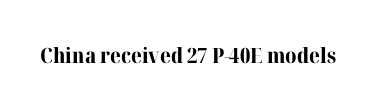
Q: Is the text bold? A: Yes.
Q: Is the text italic (slanted)? A: No, it is upright.
Q: Is the text underlined? A: No.
Q: Is the spacing between letters normal or unusually wide? A: Normal.
